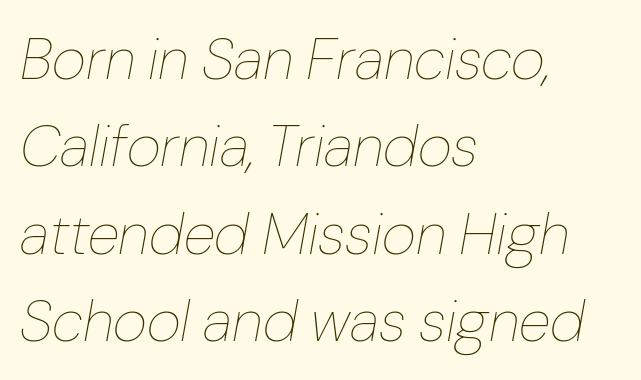
Q: Is the text bold? A: No.
Q: Is the text italic (slanted)? A: Yes, it leans right by about 10 degrees.
Q: Is the text underlined? A: No.
Q: How is the paragraph aligned? A: Left-aligned.
Q: Is the spacing between letters normal or unusually wide? A: Normal.
Q: Is the spacing between lines tight, normal or loose? A: Normal.
Q: Width (condensed, normal, or wide)? A: Normal.
Q: Stroke contrast? A: Low.
Q: x-height? A: Medium.
Q: Monospaced? A: No.
